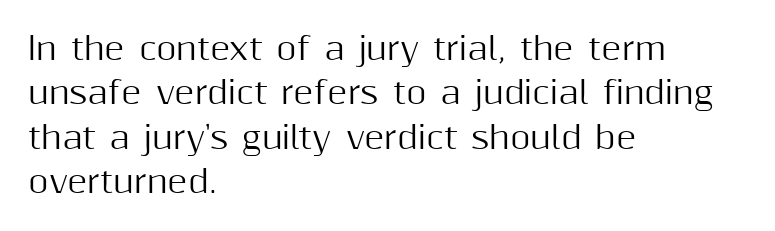
The line-height multiplier appears to be the usual default. You can tell from the bare stems that sans-serif type was used. The letters advance in unequal steps, a hallmark of proportional type. Tracking here is standard; glyphs follow each other at the usual distance. Nope, not italic — everything's standing straight.
